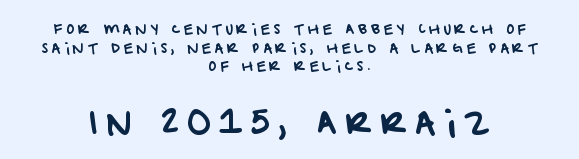
Q: Is the typeface a serif or a sans-serif typeface? A: Sans-serif.
Q: Is the text underlined? A: No.
Q: How is the paragraph aligned? A: Centered.
Q: Is the spacing between letters normal or unusually wide? A: Unusually wide.
Q: Is the spacing between lines tight, normal or loose? A: Normal.
Q: Which block of text is set in a larger size, the first (top) or the second (bottom)? A: The second (bottom) one.
Q: Width (condensed, normal, or wide)? A: Normal.
Q: Stroke contrast? A: Low.
Q: x-height? A: Large.
Q: Monospaced? A: No.
